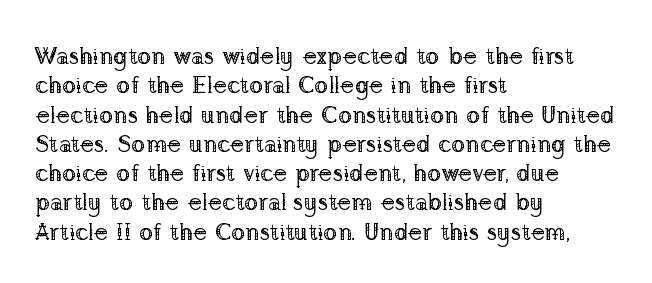
{"italic": "no", "bold": "no", "underline": "no", "align": "left", "line_spacing_ratio": 1.22, "letter_spacing": "normal", "letter_spacing_em": 0.0, "glyph_px": 24}
